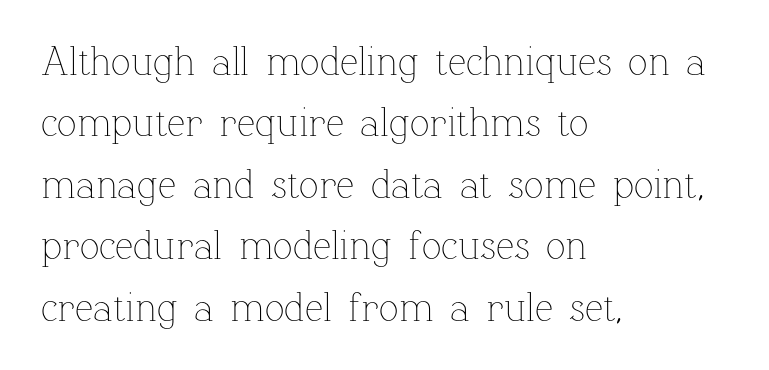
{"italic": "no", "bold": "no", "weight": "thin", "width": "normal", "stroke_contrast": "low", "x_height": "medium", "monospaced": "no", "underline": "no", "align": "left", "line_spacing": "normal", "line_spacing_ratio": 1.5, "letter_spacing": "normal", "letter_spacing_em": 0.0, "glyph_px": 41}
